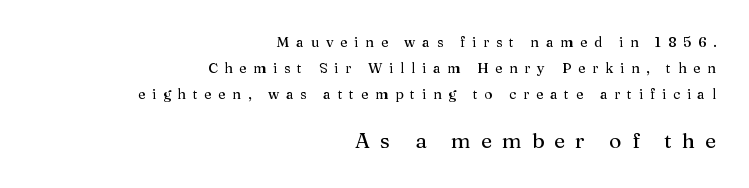
{"italic": "no", "underline": "no", "align": "right", "line_spacing_ratio": 1.84, "letter_spacing": "wide", "letter_spacing_em": 0.48, "larger_block": "second", "size_ratio": 1.5, "glyph_px": 21}
